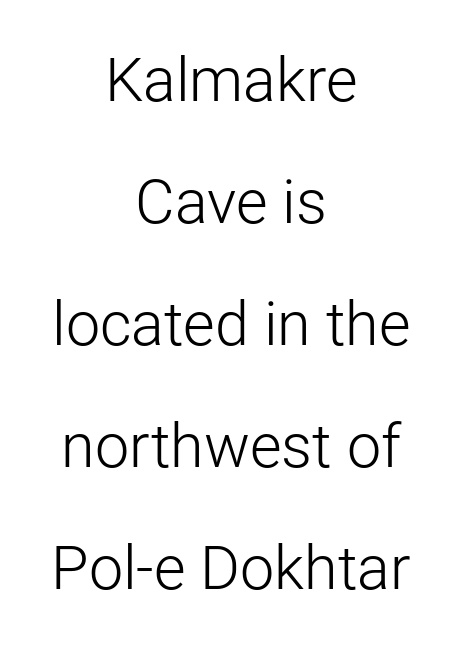
Q: Is the text bold? A: No.
Q: Is the text italic (slanted)? A: No, it is upright.
Q: Is the typeface a serif or a sans-serif typeface? A: Sans-serif.
Q: Is the text underlined? A: No.
Q: How is the paragraph aligned? A: Centered.
Q: Is the spacing between letters normal or unusually wide? A: Normal.
Q: Is the spacing between lines tight, normal or loose? A: Loose.
Q: Width (condensed, normal, or wide)? A: Normal.
Q: Stroke contrast? A: Low.
Q: x-height? A: Medium.
Q: Monospaced? A: No.
